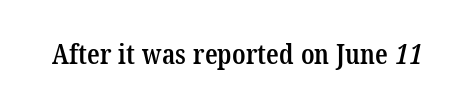
The image shows 28 px semibold, condensed serif type; set normal letter spacing, not underlined; low stroke contrast and a medium x-height.
